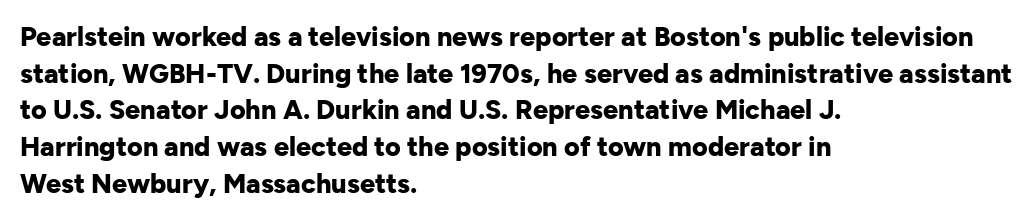
Casual observation: everything's shoved over to the left. Look at the tracking — it's just the regular setting, nothing added. The rendering uses a moderate line-height, typical for paragraphs. Decoration check: the copy has no underline. The face used here has the dense, thick strokes of a bold. The typography opts for an upright posture over an oblique one.
